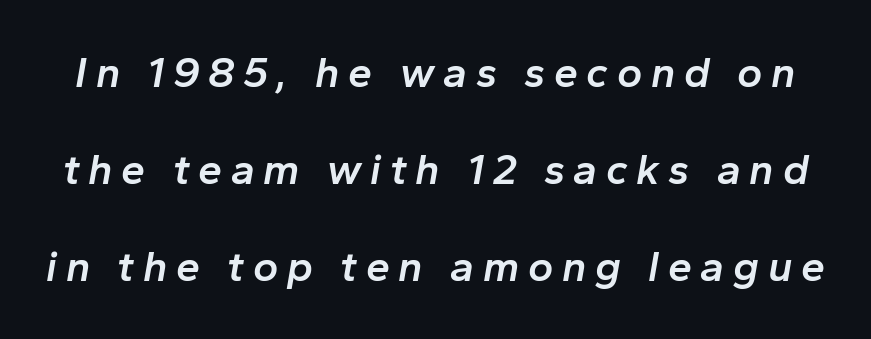
{"italic": "yes", "lean": "right", "slant_degrees": 10, "bold": "semi", "weight": "semibold", "width": "normal", "stroke_contrast": "low", "x_height": "medium", "monospaced": "no", "underline": "no", "line_spacing": "loose", "line_spacing_ratio": 2.26, "letter_spacing": "wide", "letter_spacing_em": 0.2, "glyph_px": 43}
